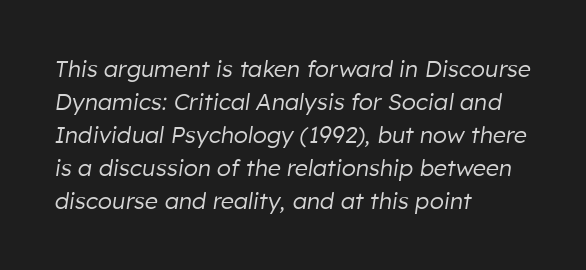
{"italic": "yes", "lean": "right", "slant_degrees": 8, "bold": "no", "underline": "no", "align": "left", "line_spacing": "normal", "line_spacing_ratio": 1.44, "letter_spacing": "normal", "letter_spacing_em": 0.0, "glyph_px": 23}
